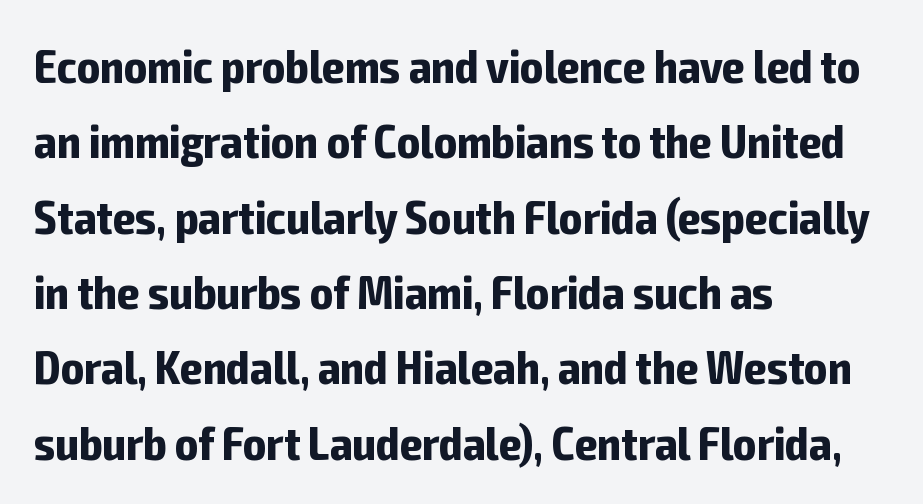
A typesetter would call this zero additional tracking. Students, observe: this is what conventionally led text looks like. The zone under the glyphs is completely vacant. Line beginnings align vertically; line endings do not.
